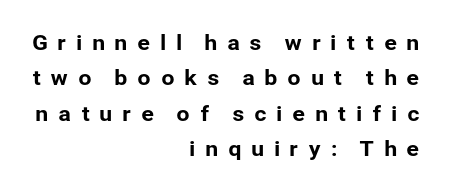
Rows of type keep a routine distance in the vertical direction. Posture: straight, roman, zero tilt. Caption: expanded tracking, letters set apart. The space directly below the letters is spotless. The lines in this sample share a right terminus and differ only in where they begin.
